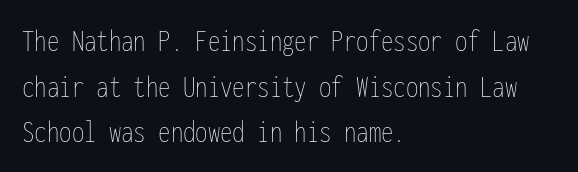
The image shows 33 px thin, condensed type, upright, monospaced; set left-aligned, normal line spacing (1.38x), normal letter spacing, not underlined; low stroke contrast and a medium x-height.
